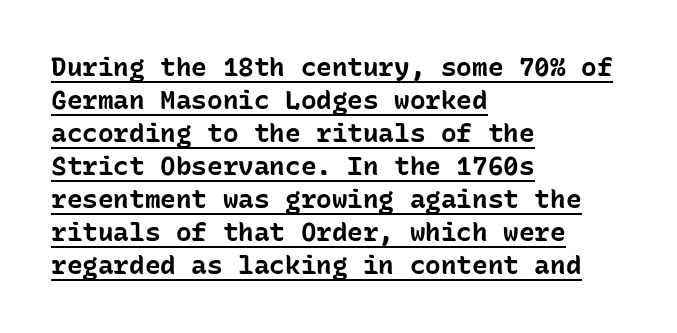
Where is the straight margin? On the left. Does the weight exceed regular? Yes, all the way to bold. These lines were composed using upright roman letters. The lettering is marked with a stroke running underneath it. The letters sit at their default tracking, neither squeezed nor spread.
